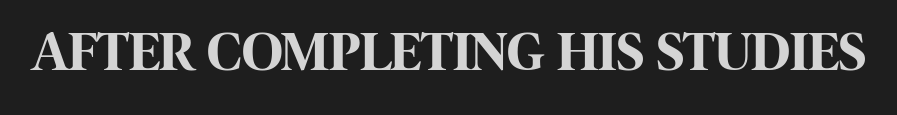
{"serif": "no", "italic": "no", "bold": "yes", "weight": "bold", "width": "condensed", "stroke_contrast": "high", "x_height": "large", "monospaced": "no", "underline": "no", "letter_spacing": "normal", "letter_spacing_em": 0.0, "glyph_px": 56}
